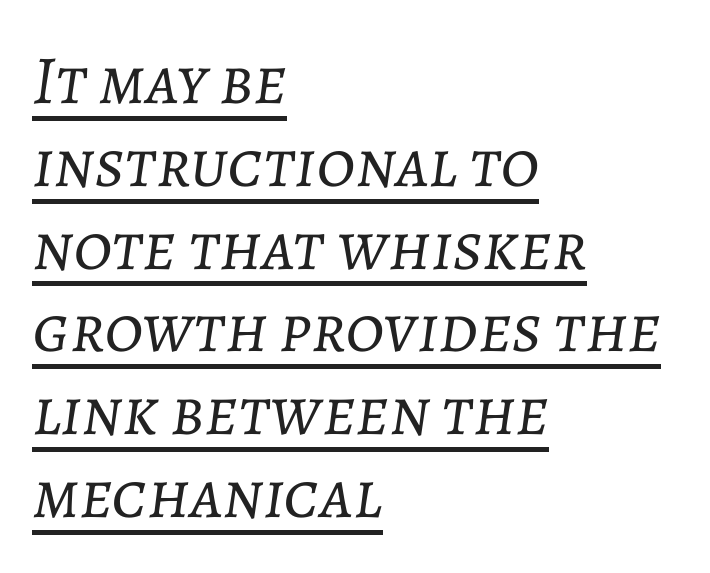
Honestly, the letter spacing is just normal — you wouldn't notice it. Is the type heavy? It reads as light-to-regular instead. Do the characters align in a grid? No, the font is proportional. The ragged edge is on the right, which tells us the setting is flush left.
